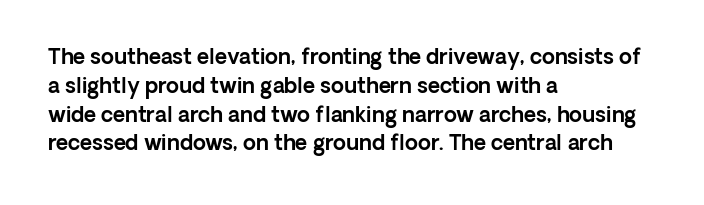
The image shows 21 px text type, upright; set left-aligned, normal line spacing (1.37x), normal letter spacing, not underlined.
